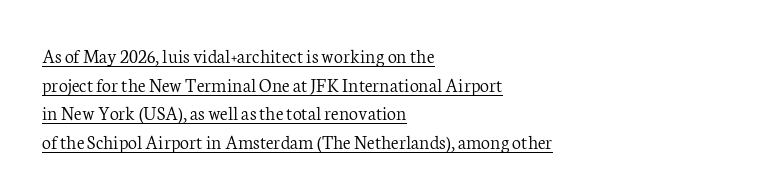
The image shows 20 px text type, upright; set left-aligned, normal line spacing (1.43x), normal letter spacing, underlined.
